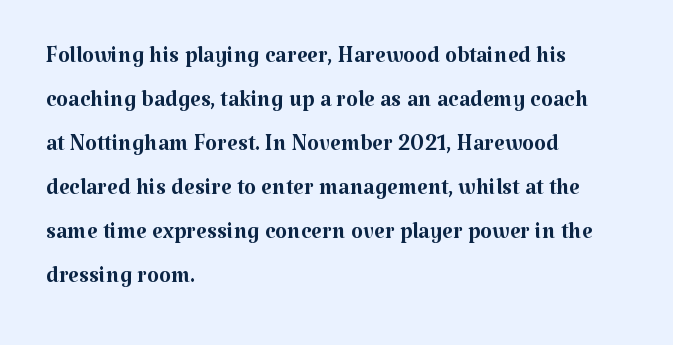
The image shows 31 px regular-weight serif type, upright; set left-aligned, normal line spacing (1.42x), normal letter spacing, not underlined; medium stroke contrast and a medium x-height.
